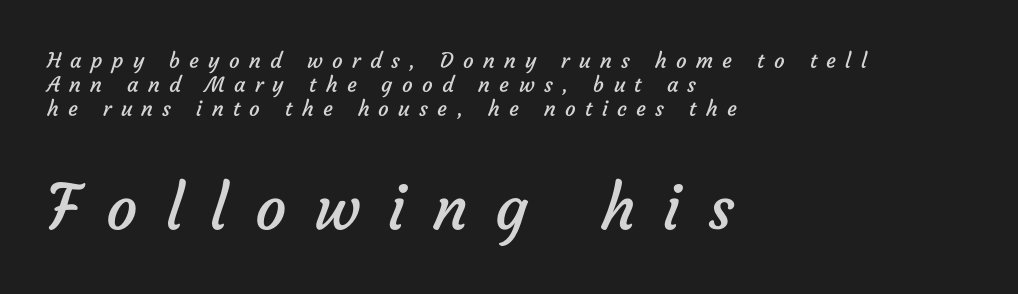
The lines are quadded left. Cramped leading. Proportional: the letters do not fall into vertical columns. Someone cranked the tracking dial way up on this one.
